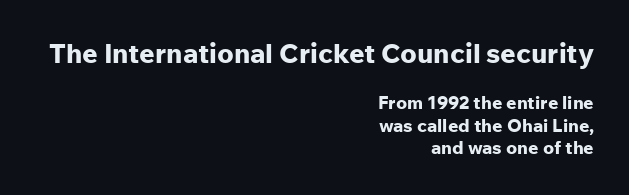
The image shows 27 px bold type, upright; set right-aligned, normal line spacing (1.25x), normal letter spacing, not underlined; the first (top) block is 1.5x larger.
